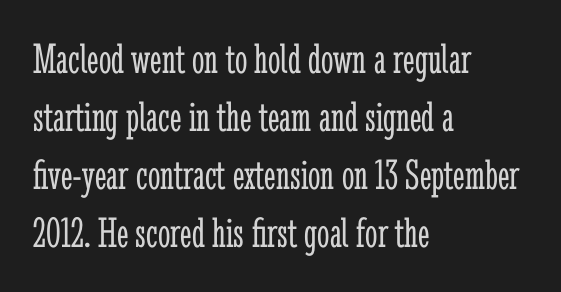
The image shows 44 px light, condensed serif type, upright; set left-aligned, normal line spacing (1.32x), normal letter spacing, not underlined; low stroke contrast and a medium x-height.
